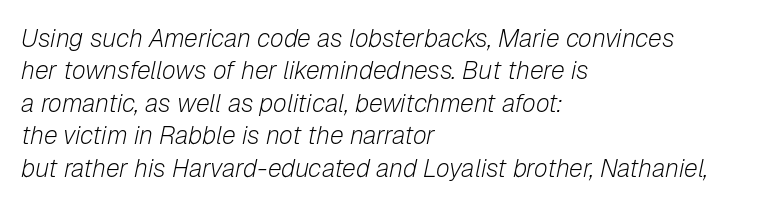
The image shows 25 px text type, italic (leaning right); set left-aligned, normal line spacing (1.3x), normal letter spacing, not underlined.
